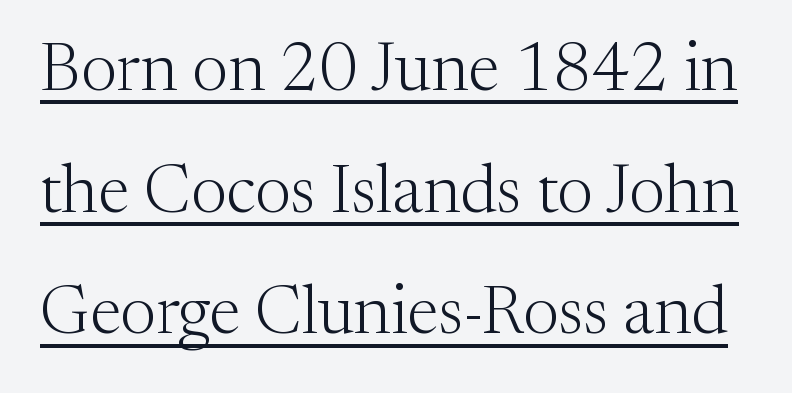
The rendering keeps characters at their native spacing. Characters remain perfectly vertical along every line. Proportional: the letters do not fall into vertical columns. Notice how a bar underscores the lettering throughout. This rendering employs a face with finishing strokes, i.e., a serif.
